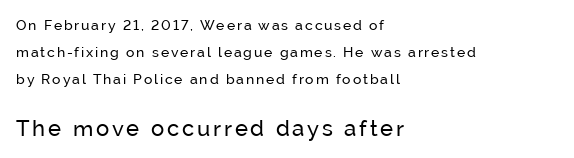
The image shows 22 px text type, upright; set left-aligned, loose line spacing (1.93x), not underlined; the second (bottom) block is 1.57x larger.
